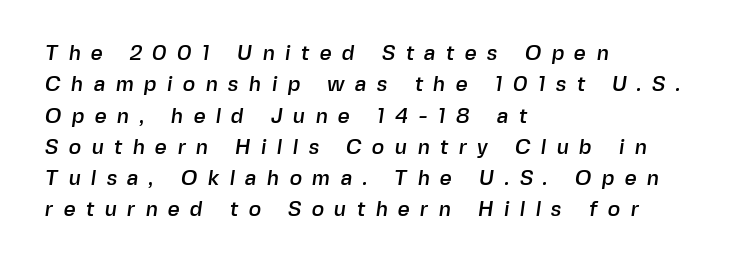
{"underline": "no", "align": "left", "line_spacing": "normal", "line_spacing_ratio": 1.49, "letter_spacing": "wide", "letter_spacing_em": 0.49, "glyph_px": 21}
